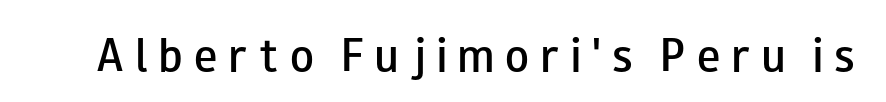
Q: Is the text bold? A: Semi-bold.
Q: Is the text italic (slanted)? A: No, it is upright.
Q: Is the typeface a serif or a sans-serif typeface? A: Sans-serif.
Q: Is the text underlined? A: No.
Q: Is the spacing between letters normal or unusually wide? A: Unusually wide.
Q: Width (condensed, normal, or wide)? A: Wide.
Q: Stroke contrast? A: Low.
Q: x-height? A: Small.
Q: Monospaced? A: No.
